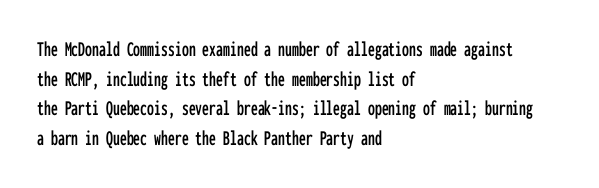
{"italic": "no", "underline": "no", "align": "left", "line_spacing": "normal", "line_spacing_ratio": 1.35, "letter_spacing": "normal", "letter_spacing_em": 0.0, "glyph_px": 22}
